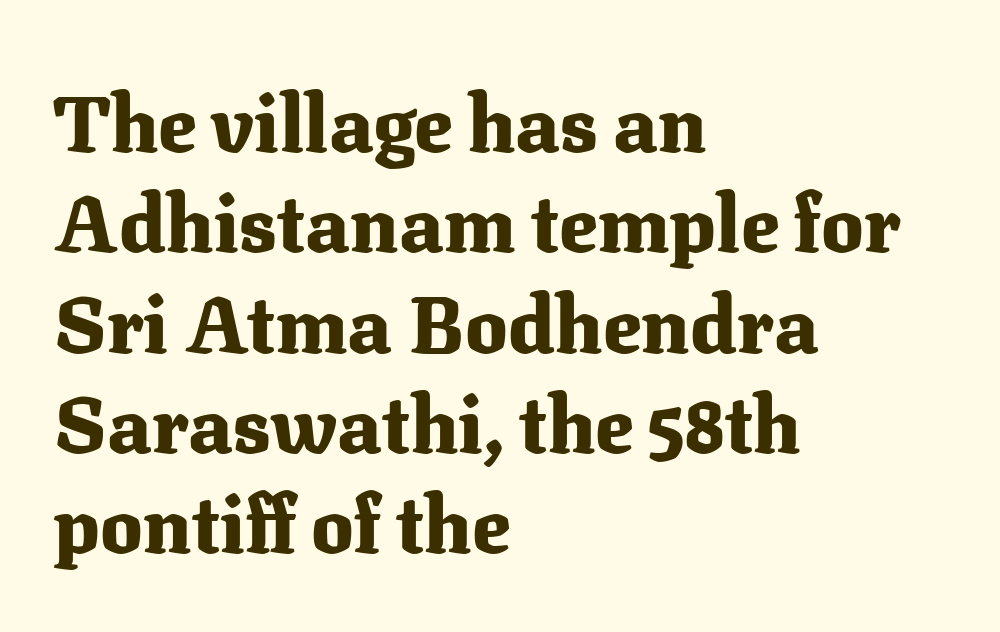
{"serif": "yes", "italic": "no", "bold": "yes", "weight": "heavy", "width": "normal", "stroke_contrast": "medium", "x_height": "medium", "monospaced": "no", "underline": "no", "align": "left", "line_spacing": "normal", "line_spacing_ratio": 1.27, "letter_spacing": "normal", "letter_spacing_em": 0.0, "glyph_px": 79}
